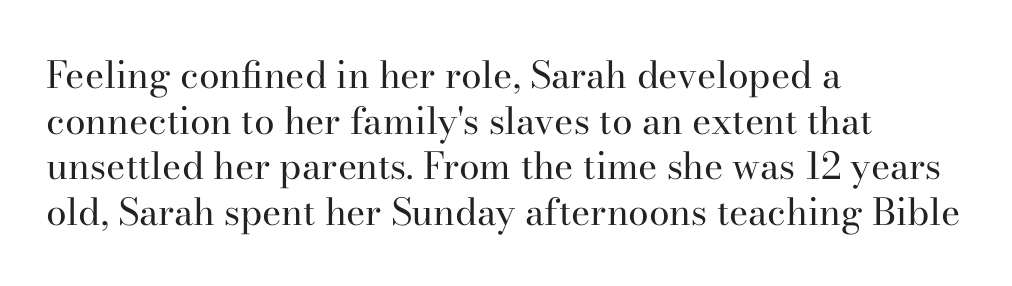
The image shows 37 px regular-weight serif type, upright; set left-aligned, line spacing 1.23x, normal letter spacing, not underlined; high stroke contrast and a small x-height.
